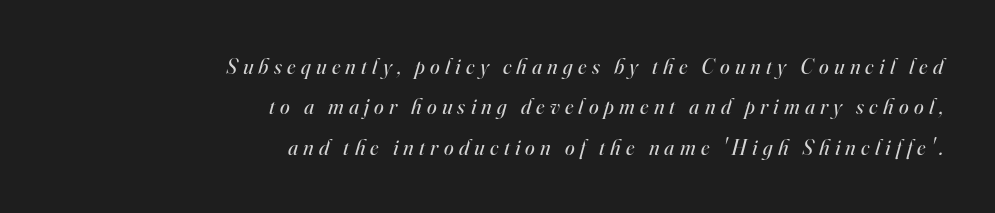
Q: Is the text bold? A: No.
Q: Is the text italic (slanted)? A: Yes, it leans right by about 16 degrees.
Q: Is the text underlined? A: No.
Q: How is the paragraph aligned? A: Right-aligned.
Q: Is the spacing between letters normal or unusually wide? A: Unusually wide.
